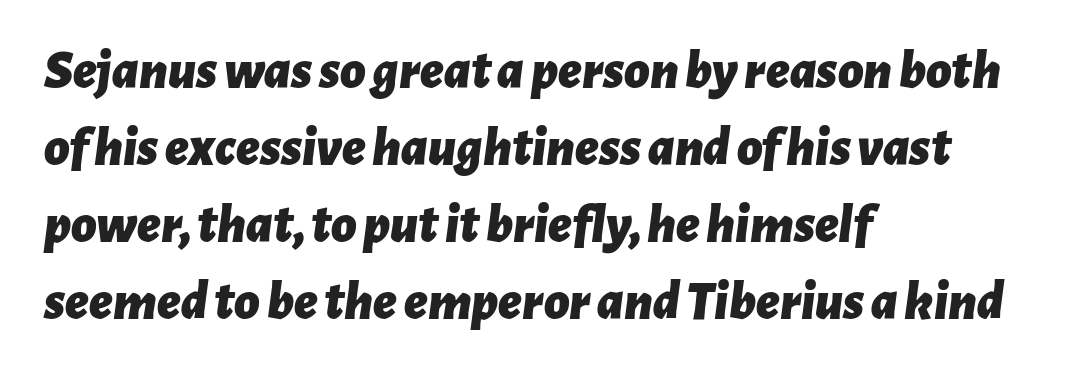
The rendering uses a moderate line-height, typical for paragraphs. Typesetter's note: full bold, strokes at maximum text heaviness. The typesetter chose a ragged-right arrangement here. These lines are rendered in a variable-pitch font. The letters sit at their default tracking, neither squeezed nor spread.
